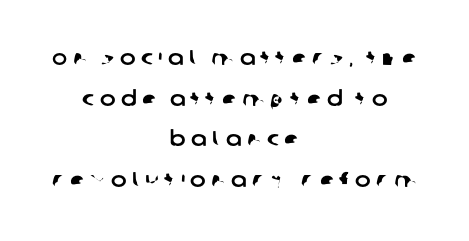
The image shows 21 px text type; set centered, loose line spacing (1.94x), unusually wide letter spacing (+0.26 em), not underlined.
